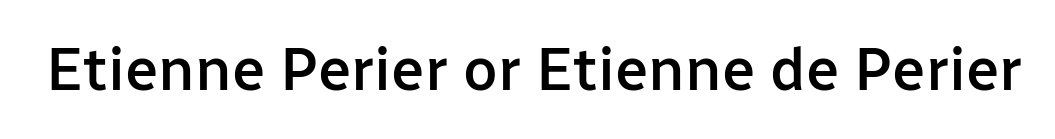
The image shows 60 px semibold sans-serif type, upright; set normal letter spacing, not underlined; low stroke contrast and a medium x-height.
